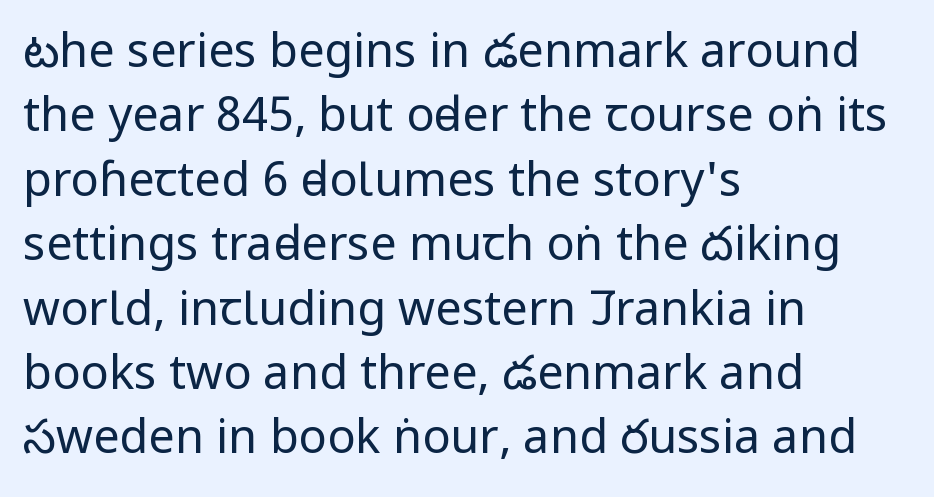
The image shows 47 px regular-weight, condensed sans-serif type, upright; set left-aligned, normal line spacing (1.37x), normal letter spacing, not underlined; low stroke contrast and a large x-height.
